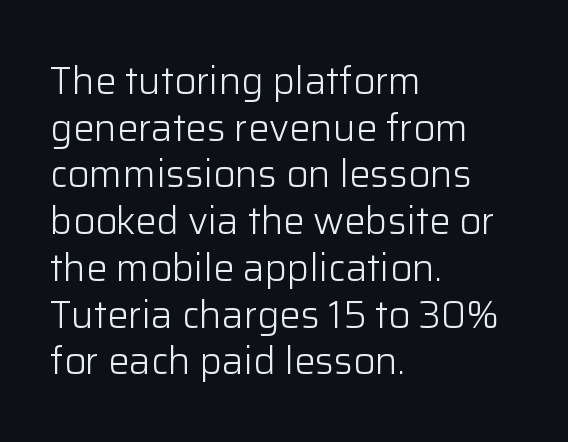
The image shows 38 px light sans-serif type, upright; set left-aligned, line spacing 1.23x, normal letter spacing, not underlined; low stroke contrast and a medium x-height.
